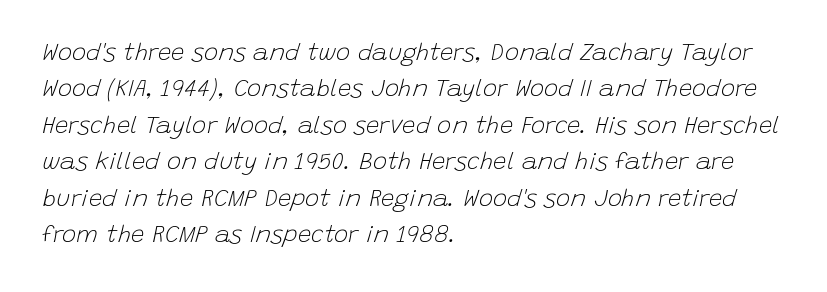
Does the copy run flush right? No — it runs flush left. Each word holds together tightly as a unit, with standard inter-letter gaps. If you measured baseline to baseline, you'd find a middling distance. Posture: slanted. The letterforms sit at book weight or below.
